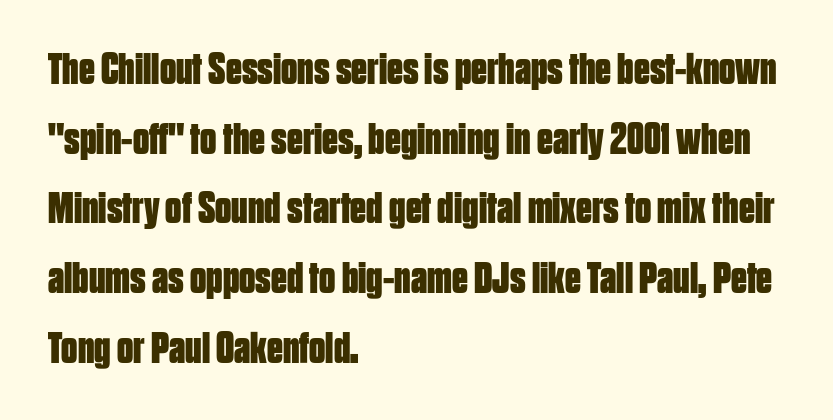
Q: Is the text bold? A: Yes.
Q: Is the text italic (slanted)? A: No, it is upright.
Q: Is the typeface a serif or a sans-serif typeface? A: Sans-serif.
Q: Is the text underlined? A: No.
Q: How is the paragraph aligned? A: Left-aligned.
Q: Is the spacing between letters normal or unusually wide? A: Normal.
Q: Is the spacing between lines tight, normal or loose? A: Normal.
Q: Width (condensed, normal, or wide)? A: Condensed.
Q: Stroke contrast? A: Low.
Q: x-height? A: Large.
Q: Monospaced? A: No.
